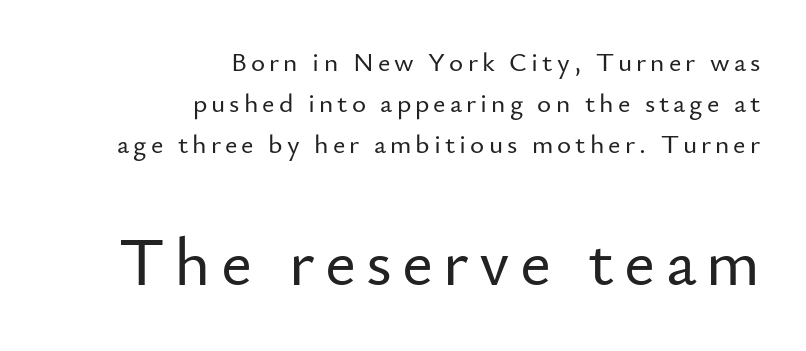
The image shows 68 px sans-serif type, upright; set right-aligned, normal line spacing (1.51x), not underlined; the second (bottom) block is 2.52x larger; low stroke contrast and a small x-height.
